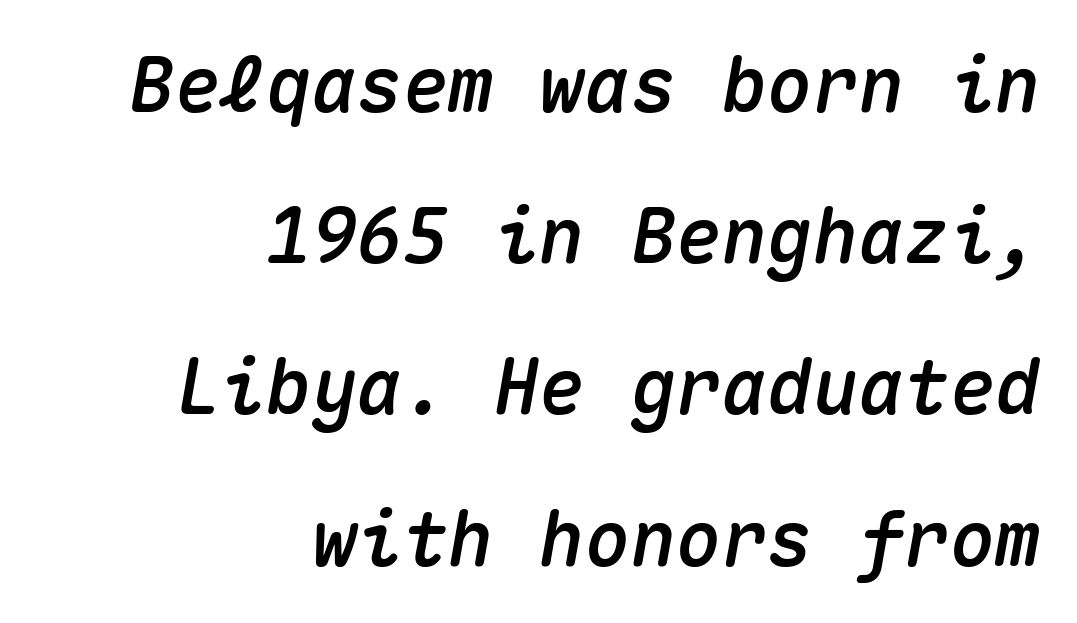
The image shows 76 px text type, italic (leaning right), monospaced; set right-aligned, loose line spacing (1.99x), normal letter spacing, not underlined; medium stroke contrast and a medium x-height.
